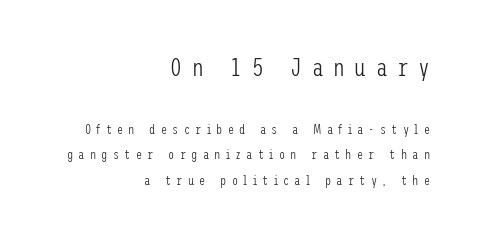
The image shows 26 px text type, upright; set right-aligned, line spacing 1.84x, unusually wide letter spacing (+0.37 em), not underlined; the first (top) block is 1.86x larger.
